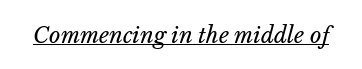
The image shows 22 px text type, italic (leaning right); set normal letter spacing, underlined.
